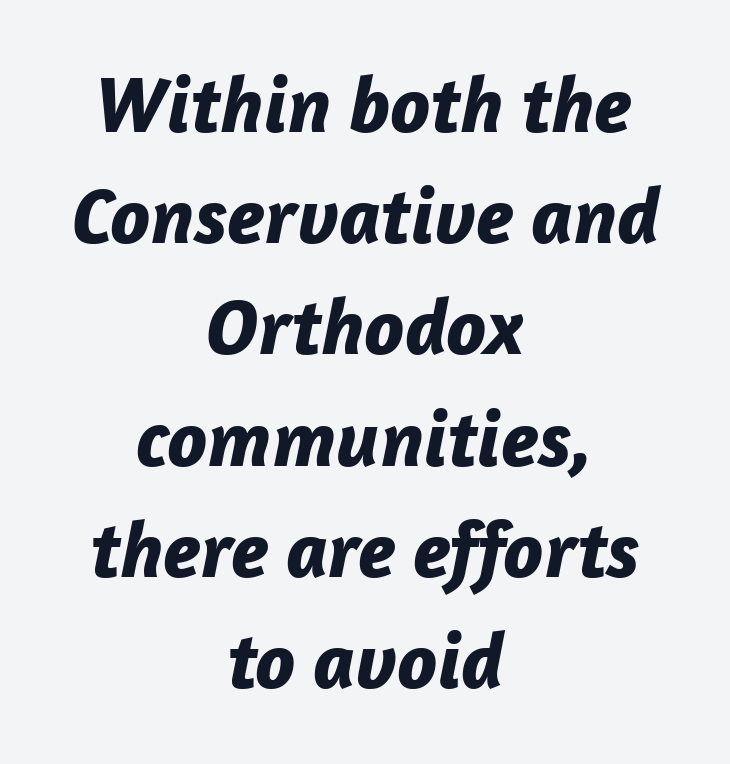
The image shows 80 px bold type, italic (leaning right); set centered, normal line spacing (1.39x), normal letter spacing, not underlined; low stroke contrast and a medium x-height.
